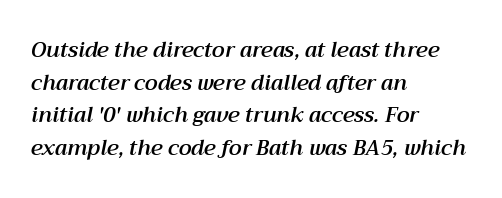
The image shows 21 px text type, italic (leaning right); set left-aligned, normal line spacing (1.55x), normal letter spacing, not underlined.
